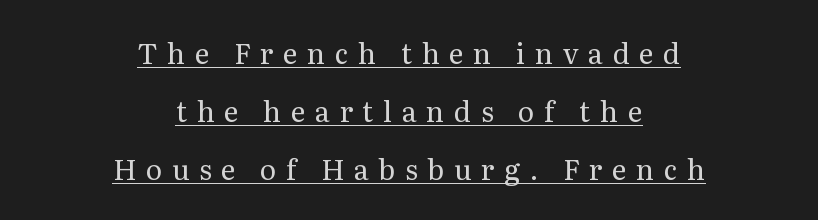
Q: Is the text bold? A: No.
Q: Is the text italic (slanted)? A: No, it is upright.
Q: Is the typeface a serif or a sans-serif typeface? A: Serif.
Q: Is the text underlined? A: Yes.
Q: How is the paragraph aligned? A: Centered.
Q: Is the spacing between letters normal or unusually wide? A: Unusually wide.
Q: Is the spacing between lines tight, normal or loose? A: Loose.
Q: Width (condensed, normal, or wide)? A: Normal.
Q: Stroke contrast? A: Medium.
Q: x-height? A: Medium.
Q: Monospaced? A: No.
